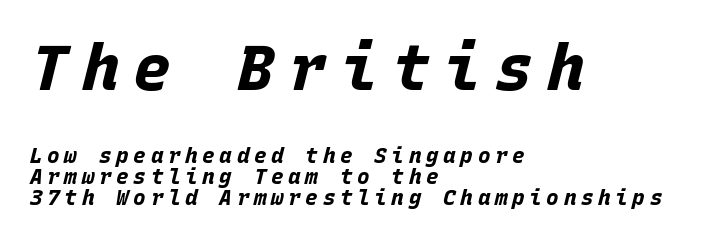
{"italic": "yes", "lean": "right", "slant_degrees": 15, "bold": "yes", "weight": "bold", "width": "normal", "stroke_contrast": "low", "x_height": "large", "monospaced": "yes", "underline": "no", "align": "left", "line_spacing": "tight", "line_spacing_ratio": 1.0, "letter_spacing": "wide", "letter_spacing_em": 0.22, "larger_block": "first", "size_ratio": 3.0, "glyph_px": 63}
